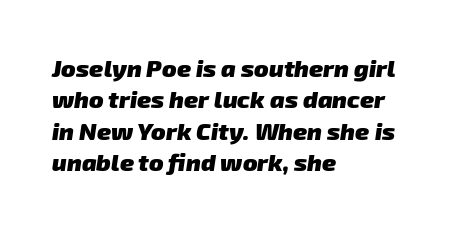
Caption: bold face, heavy strokes. The leading is moderate, giving the passage an even texture. Nobody drew a line under any word here. Visually the block forms a straight wall on the left and a jagged coastline on the right. There is no visible air inserted between adjacent glyphs.
